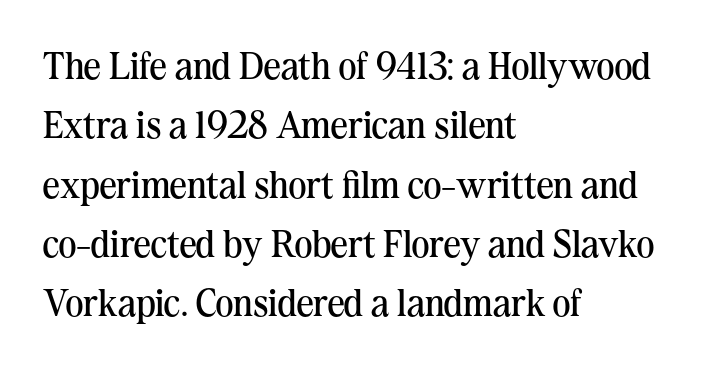
Q: Is the text bold? A: No.
Q: Is the text italic (slanted)? A: No, it is upright.
Q: Is the typeface a serif or a sans-serif typeface? A: Serif.
Q: Is the text underlined? A: No.
Q: How is the paragraph aligned? A: Left-aligned.
Q: Is the spacing between letters normal or unusually wide? A: Normal.
Q: Is the spacing between lines tight, normal or loose? A: Normal.
Q: Width (condensed, normal, or wide)? A: Normal.
Q: Stroke contrast? A: Medium.
Q: x-height? A: Medium.
Q: Monospaced? A: No.
